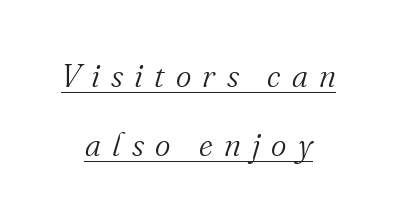
A typesetter would call this heavily tracked-out type. Underline: present. Is this a sans? No — the strokes have serifs. If you drew a line through each stem, it would be angled.
